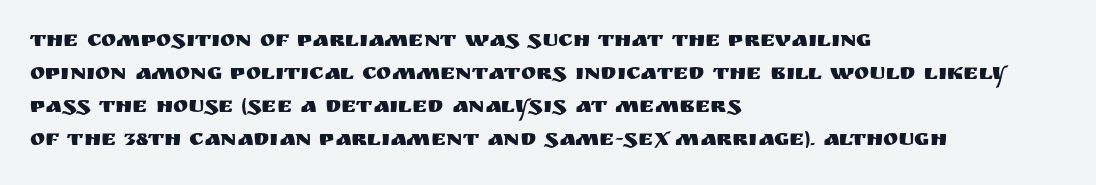
Q: Is the text italic (slanted)? A: No, it is upright.
Q: Is the text underlined? A: No.
Q: How is the paragraph aligned? A: Left-aligned.
Q: Is the spacing between letters normal or unusually wide? A: Normal.
Q: Is the spacing between lines tight, normal or loose? A: Normal.
